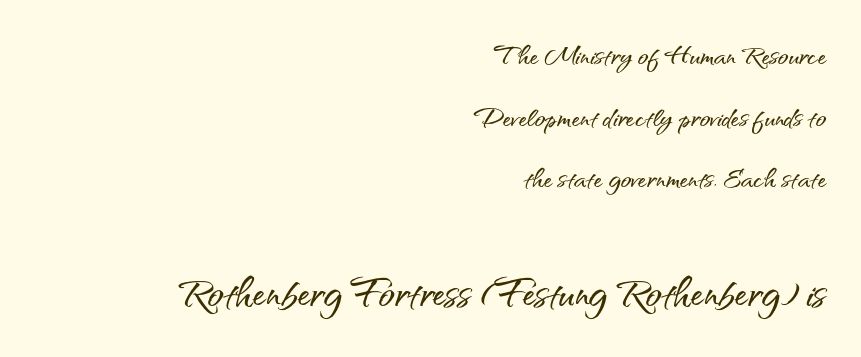
The image shows 53 px sans-serif type; set right-aligned, line spacing 1.76x, normal letter spacing, not underlined; the second (bottom) block is 1.51x larger; medium stroke contrast and a small x-height.
